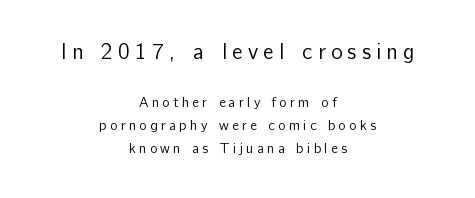
The image shows 22 px text type, upright; set centered, normal line spacing (1.65x), unusually wide letter spacing (+0.24 em), not underlined; the first (top) block is 1.57x larger.
